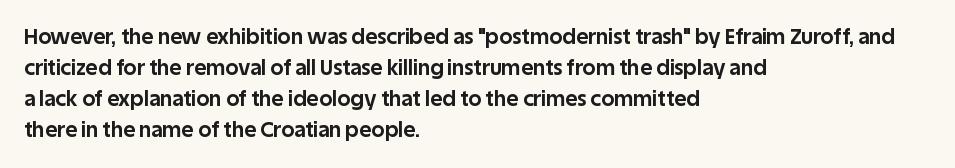
{"italic": "no", "bold": "yes", "underline": "no", "align": "left", "line_spacing": "normal", "line_spacing_ratio": 1.48, "letter_spacing": "normal", "letter_spacing_em": 0.0, "glyph_px": 21}
